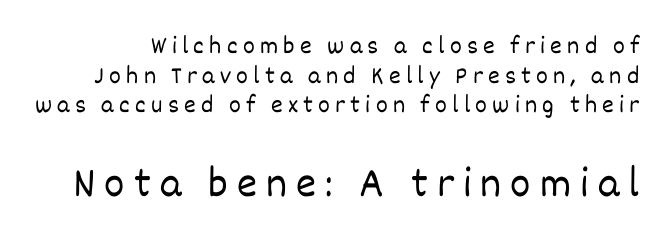
{"italic": "no", "bold": "no", "weight": "light", "width": "normal", "stroke_contrast": "low", "x_height": "large", "monospaced": "no", "underline": "no", "line_spacing_ratio": 1.19, "letter_spacing": "wide", "letter_spacing_em": 0.21, "larger_block": "second", "size_ratio": 1.72, "glyph_px": 43}
